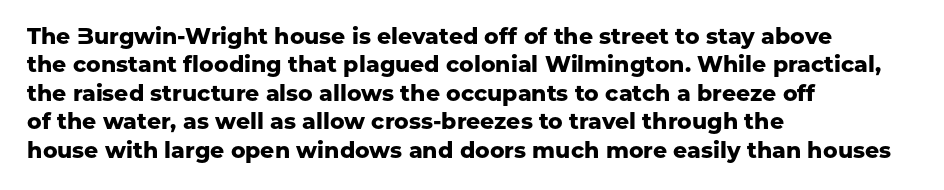
The image shows 22 px bold type, upright; set left-aligned, normal line spacing (1.29x), normal letter spacing, not underlined.
